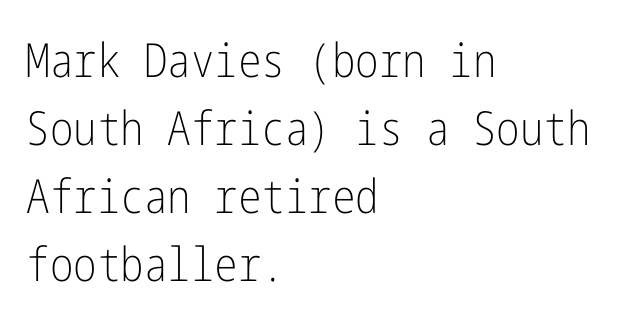
{"serif": "no", "italic": "no", "bold": "no", "weight": "light", "width": "condensed", "stroke_contrast": "low", "x_height": "medium", "underline": "no", "align": "left", "line_spacing": "normal", "line_spacing_ratio": 1.45, "letter_spacing": "normal", "letter_spacing_em": 0.0, "glyph_px": 47}
